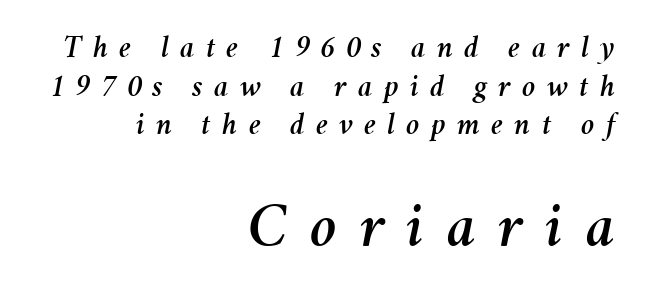
The image shows 64 px text type, italic (leaning right); set right-aligned, line spacing 1.21x, unusually wide letter spacing (+0.35 em), not underlined; the second (bottom) block is 2.0x larger; medium stroke contrast and a medium x-height.
